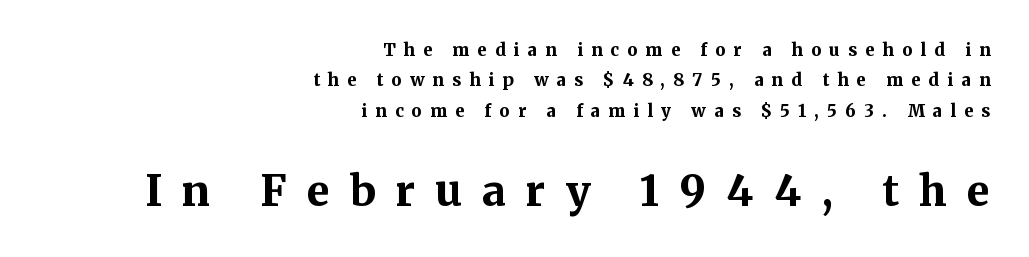
The image shows 42 px bold serif type, upright; set right-aligned, line spacing 1.79x, unusually wide letter spacing (+0.48 em), not underlined; the second (bottom) block is 2.47x larger; medium stroke contrast and a medium x-height.
